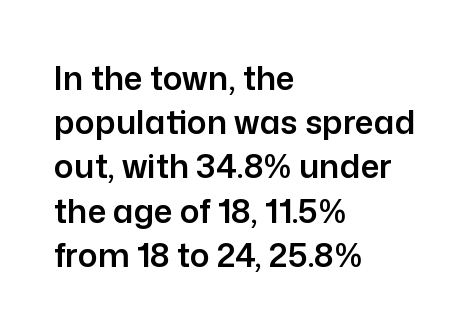
The image shows 33 px sans-serif type, upright; set left-aligned, normal line spacing (1.34x), normal letter spacing, not underlined; low stroke contrast and a medium x-height.
